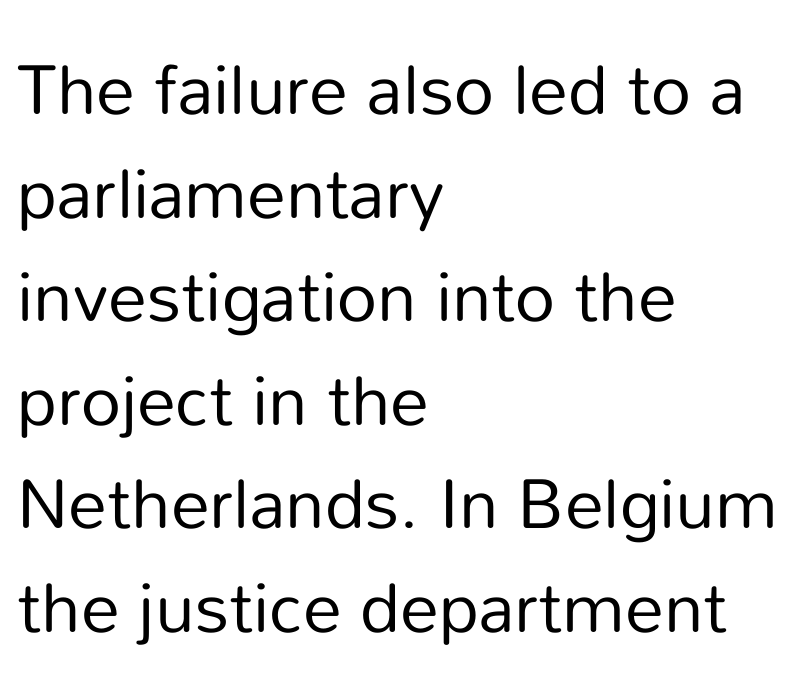
The image shows 70 px regular-weight sans-serif type, upright; set left-aligned, normal line spacing (1.48x), normal letter spacing, not underlined; low stroke contrast and a medium x-height.
